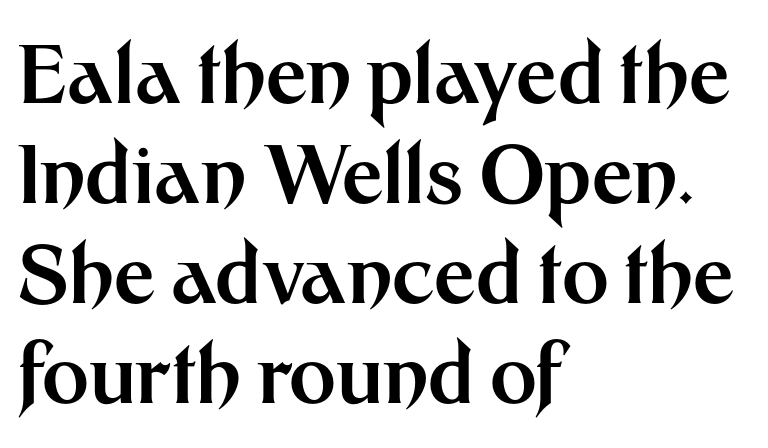
{"serif": "no", "italic": "no", "bold": "yes", "weight": "bold", "width": "normal", "stroke_contrast": "medium", "x_height": "medium", "monospaced": "no", "underline": "no", "align": "left", "line_spacing": "normal", "line_spacing_ratio": 1.25, "letter_spacing": "normal", "letter_spacing_em": 0.0, "glyph_px": 80}
